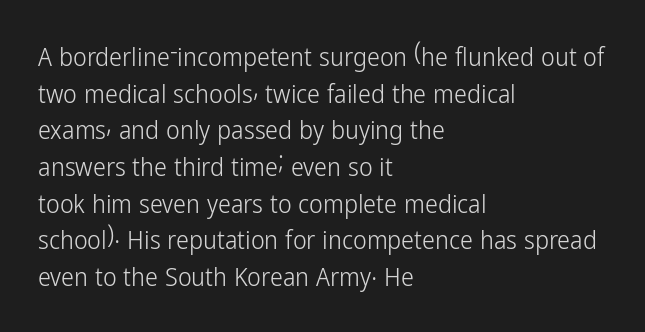
{"italic": "no", "bold": "no", "underline": "no", "align": "left", "line_spacing": "normal", "line_spacing_ratio": 1.41, "letter_spacing": "normal", "letter_spacing_em": 0.0, "glyph_px": 26}
